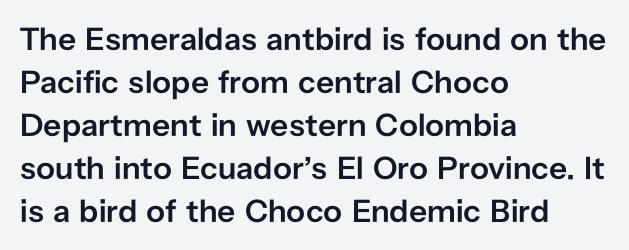
The image shows 32 px semibold sans-serif type, upright; set left-aligned, normal line spacing (1.34x), normal letter spacing, not underlined; low stroke contrast and a medium x-height.
